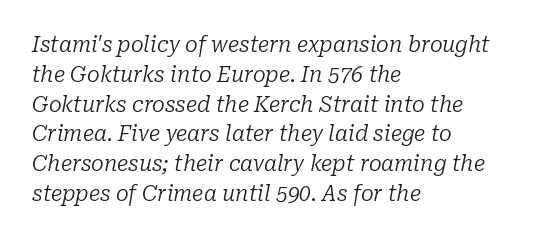
{"italic": "yes", "lean": "right", "slant_degrees": 10, "bold": "no", "underline": "no", "align": "left", "line_spacing": "normal", "line_spacing_ratio": 1.42, "letter_spacing": "normal", "letter_spacing_em": 0.0, "glyph_px": 21}
